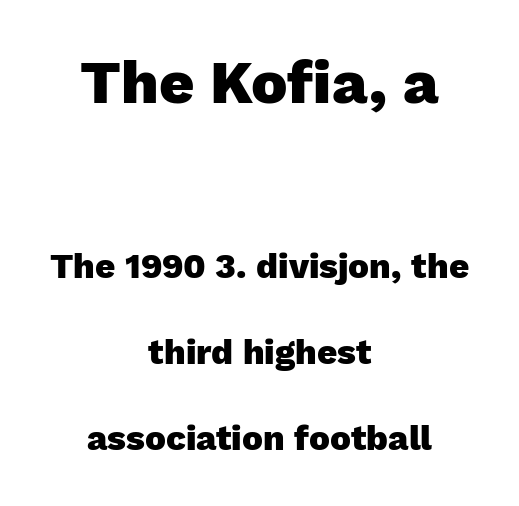
The passage shown is typed in a proportional face where columns would drift. Leading: increased. Posture: upright roman. A sans-serif font was chosen for this passage. The lines are quadded center. Pretty heavy lettering here — definitely bold.
